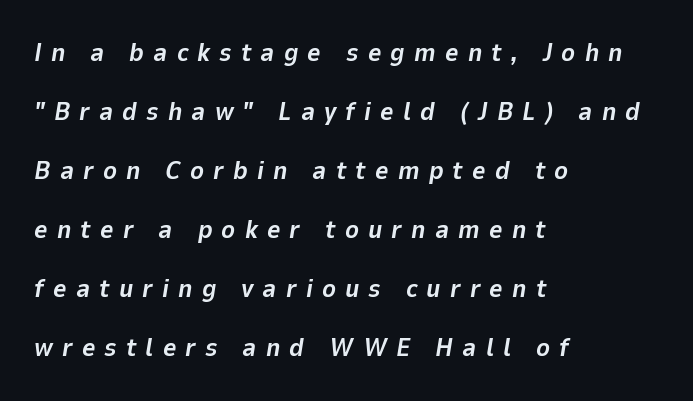
The baseline area is clear. Plenty of ink on the page — the face is bold. The letterforms stand isolated, each surrounded by extra space. This sample is left-justified, so line endings fall wherever the words run out. Baseline-to-baseline distance is far greater than the letter height.
